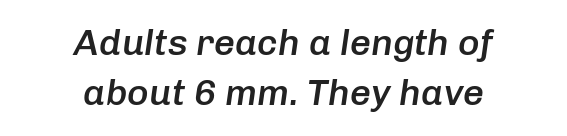
{"italic": "yes", "lean": "right", "slant_degrees": 8, "bold": "semi", "weight": "semibold", "width": "normal", "stroke_contrast": "low", "x_height": "medium", "monospaced": "no", "underline": "no", "align": "center", "line_spacing": "normal", "line_spacing_ratio": 1.36, "letter_spacing": "normal", "letter_spacing_em": 0.0, "glyph_px": 37}
